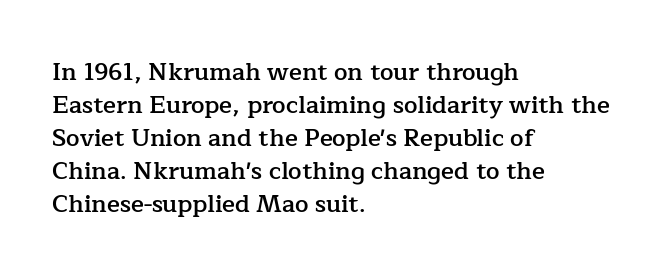
Q: Is the text bold? A: Semi-bold.
Q: Is the text italic (slanted)? A: No, it is upright.
Q: Is the text underlined? A: No.
Q: How is the paragraph aligned? A: Left-aligned.
Q: Is the spacing between letters normal or unusually wide? A: Normal.
Q: Is the spacing between lines tight, normal or loose? A: Normal.
